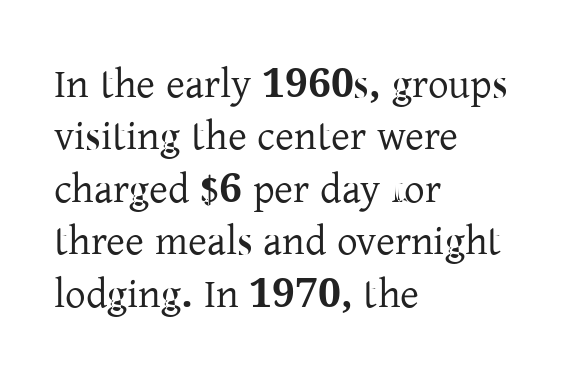
Q: Is the text italic (slanted)? A: No, it is upright.
Q: Is the typeface a serif or a sans-serif typeface? A: Serif.
Q: Is the text underlined? A: No.
Q: How is the paragraph aligned? A: Left-aligned.
Q: Is the spacing between letters normal or unusually wide? A: Normal.
Q: Is the spacing between lines tight, normal or loose? A: Normal.
Q: Width (condensed, normal, or wide)? A: Normal.
Q: Stroke contrast? A: Low.
Q: x-height? A: Medium.
Q: Monospaced? A: No.
